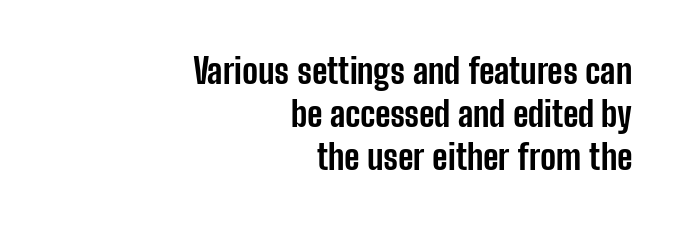
{"serif": "no", "italic": "no", "bold": "yes", "weight": "bold", "width": "condensed", "stroke_contrast": "low", "x_height": "medium", "monospaced": "no", "underline": "no", "align": "right", "line_spacing_ratio": 1.23, "letter_spacing": "normal", "letter_spacing_em": 0.0, "glyph_px": 35}
